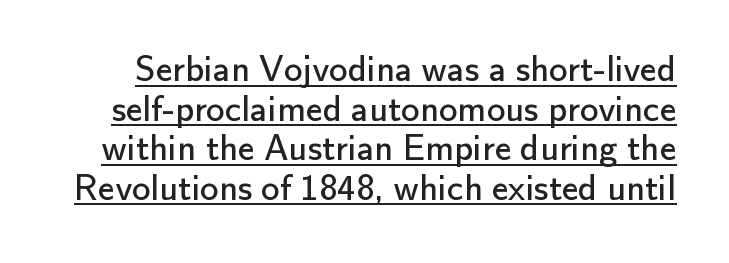
The image shows 37 px regular-weight sans-serif type, upright; set tight line spacing (1.07x), normal letter spacing, underlined; low stroke contrast and a small x-height.
